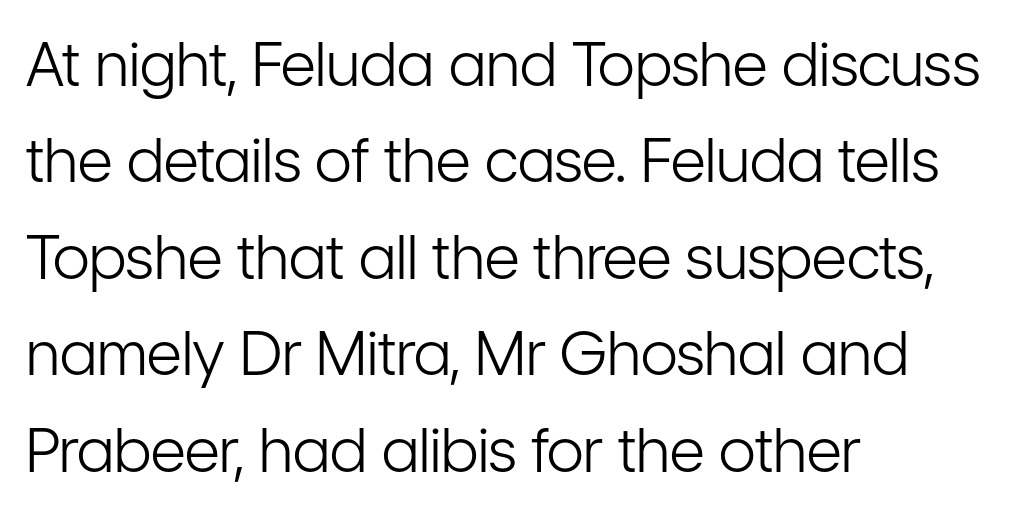
This is the regular roman posture of the typeface. The passage shown is typed in a proportional face where columns would drift. Classification — sans serif. Any mark beneath the type? The region is blank.
